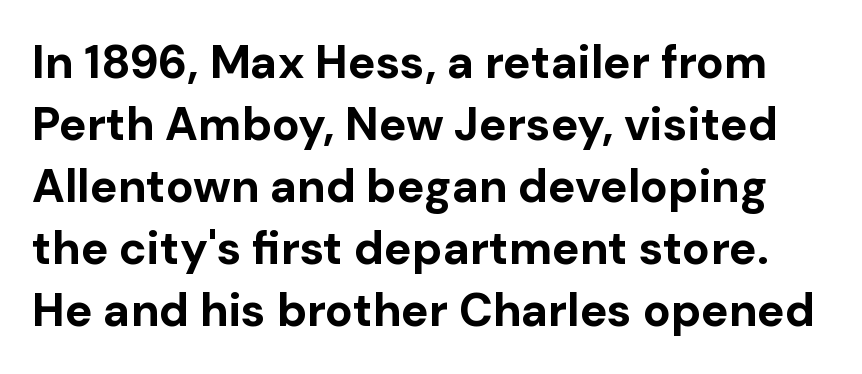
Type without underlining. Heft: maximum for text — a bold. Here the designer chose a conventional face with non-uniform glyph widths. Type style note: lacks serifs. Characters remain perfectly vertical along every line.
